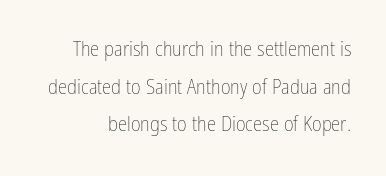
Weight: regular or lighter. The rendering keeps characters at their native spacing. Type without underlining. It's the straight-up-and-down kind of type.
